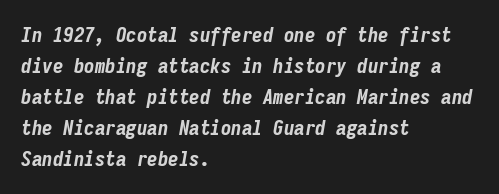
Does the weight exceed regular? Yes, all the way to bold. Emphasis-style slanted type is in use. Honestly, there is no underline to notice here at all. A normal amount of white space separates one row of letters from the next. Every row of glyphs begins at an identical x-position on the left.
